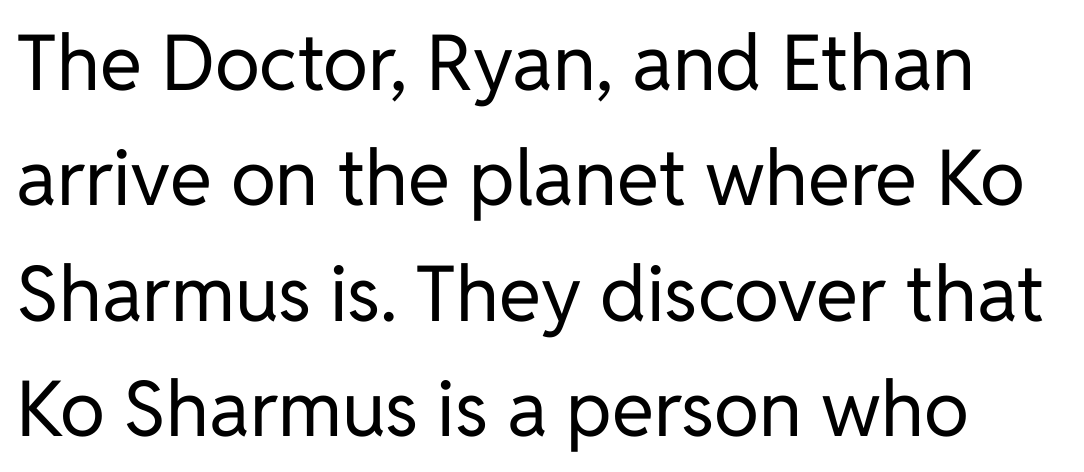
This block has exactly the height ordinary leading produces. Standard letterfit; no display-style spreading of the glyphs. Unlike italic type, these characters show no tilt at all. The font is comparable to plain body text, perhaps lighter.
